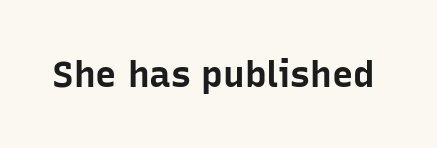
This sample uses plain, unmodified letter spacing. Examine the stroke ends and you'll find no serifs. Spacing verdict: proportional, widths tailored to each character. The specimen reads as upright at a glance.
